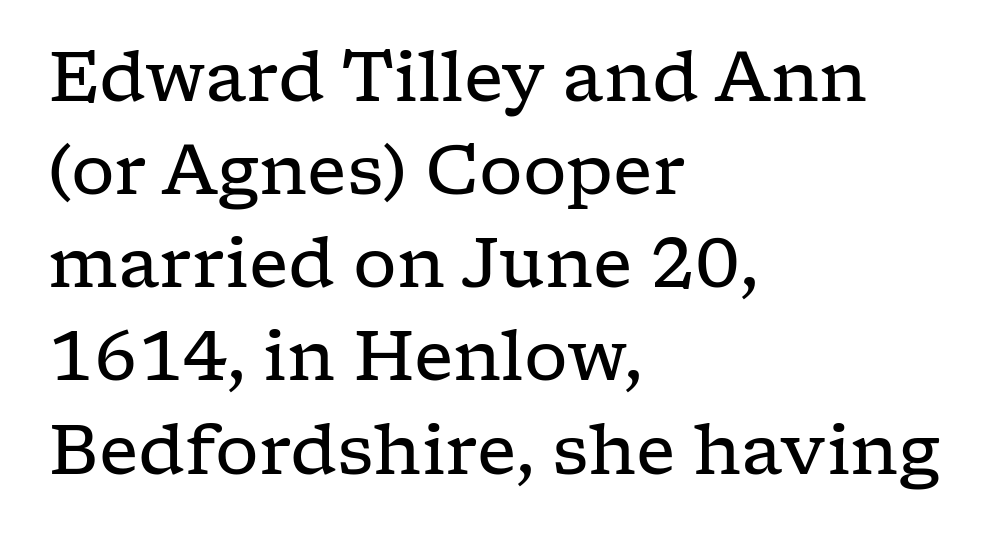
The image shows 69 px regular-weight, wide serif type, upright; set left-aligned, normal line spacing (1.35x), normal letter spacing, not underlined; low stroke contrast and a medium x-height.
